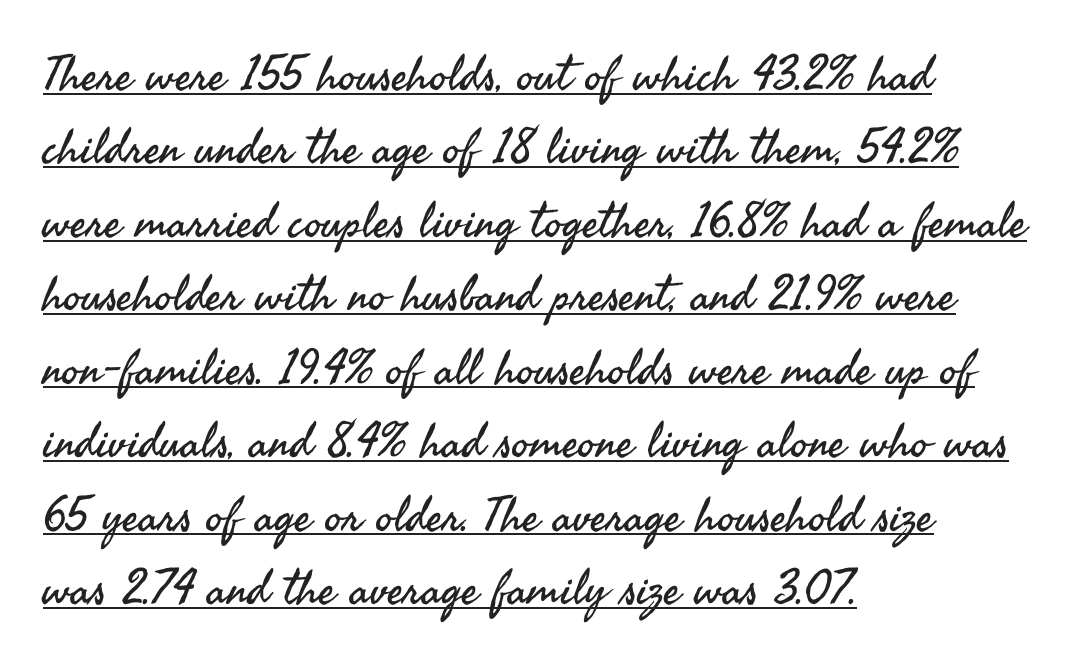
Q: Is the text bold? A: No.
Q: Is the text italic (slanted)? A: Yes.
Q: Is the typeface a serif or a sans-serif typeface? A: Sans-serif.
Q: Is the text underlined? A: Yes.
Q: How is the paragraph aligned? A: Left-aligned.
Q: Is the spacing between letters normal or unusually wide? A: Normal.
Q: Is the spacing between lines tight, normal or loose? A: Normal.
Q: Width (condensed, normal, or wide)? A: Normal.
Q: Stroke contrast? A: Medium.
Q: x-height? A: Small.
Q: Monospaced? A: No.
